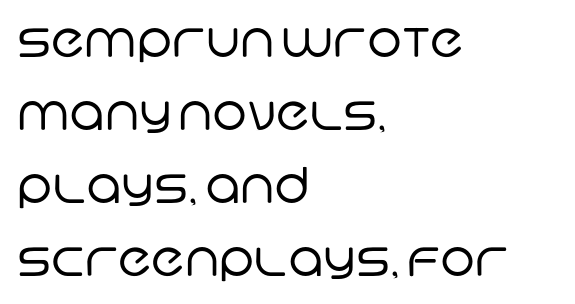
The image shows 49 px regular-weight sans-serif type; set left-aligned, normal line spacing (1.49x), normal letter spacing, not underlined; low stroke contrast and a large x-height.
